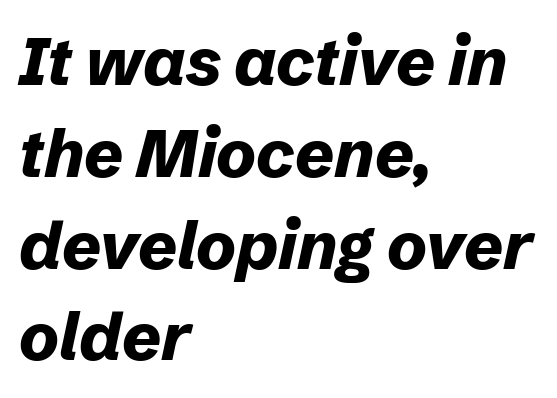
The image shows 67 px bold type, italic (leaning right); set left-aligned, normal line spacing (1.37x), normal letter spacing, not underlined; low stroke contrast and a medium x-height.
